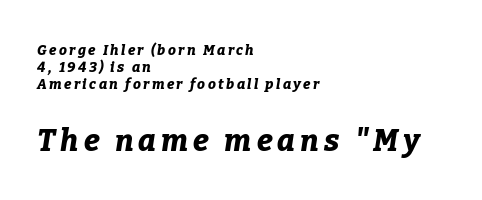
{"italic": "yes", "lean": "right", "slant_degrees": 9, "bold": "yes", "weight": "bold", "width": "normal", "stroke_contrast": "low", "x_height": "medium", "monospaced": "no", "underline": "no", "align": "left", "line_spacing_ratio": 1.23, "larger_block": "second", "size_ratio": 2.14, "glyph_px": 30}
